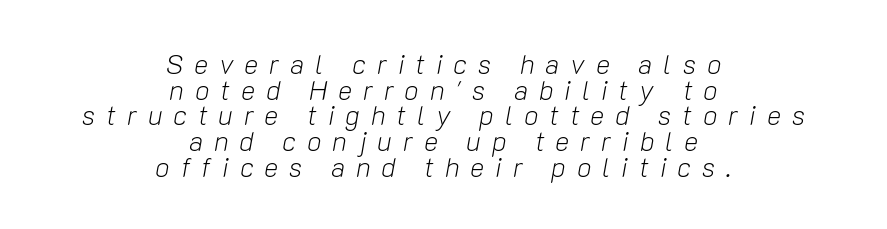
The image shows 27 px text type, italic (leaning right); set centered, tight line spacing (0.95x), unusually wide letter spacing (+0.4 em), not underlined.
